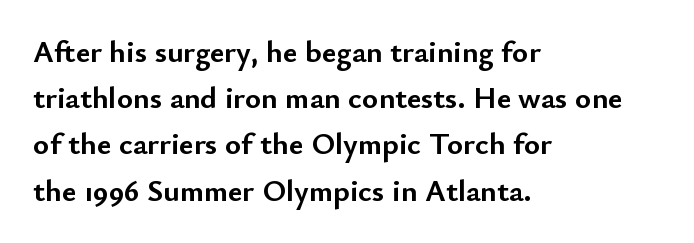
Examine the stroke ends and you'll find no serifs. The rendering uses a bold face; every stroke is thick and dark. Honestly, there is no underline to notice here at all. Students, note that the glyphs here touch the page at normal intervals. The typography opts for an upright posture over an oblique one.
